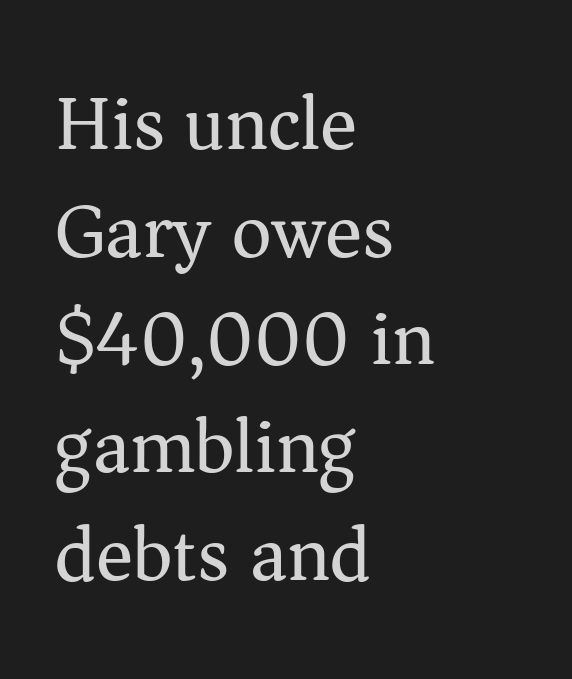
{"serif": "yes", "italic": "no", "bold": "no", "weight": "regular", "width": "normal", "stroke_contrast": "medium", "x_height": "medium", "monospaced": "no", "underline": "no", "align": "left", "line_spacing": "normal", "line_spacing_ratio": 1.38, "letter_spacing": "normal", "letter_spacing_em": 0.0, "glyph_px": 78}
